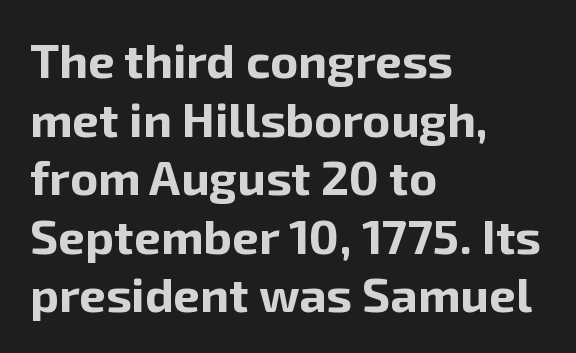
The image shows 48 px bold sans-serif type, upright; set left-aligned, line spacing 1.22x, normal letter spacing, not underlined; low stroke contrast and a medium x-height.
